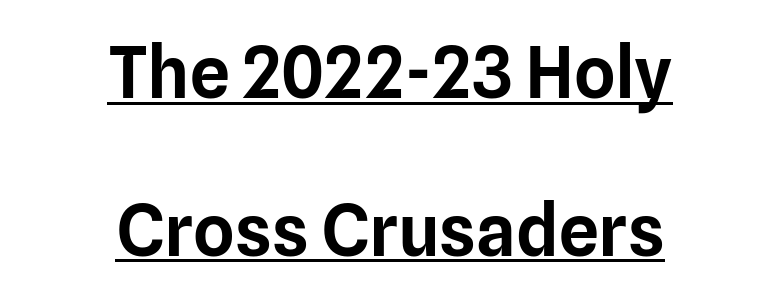
{"serif": "no", "italic": "no", "width": "normal", "stroke_contrast": "low", "x_height": "medium", "monospaced": "no", "underline": "yes", "align": "center", "line_spacing": "loose", "line_spacing_ratio": 2.22, "letter_spacing": "normal", "letter_spacing_em": 0.0, "glyph_px": 71}
